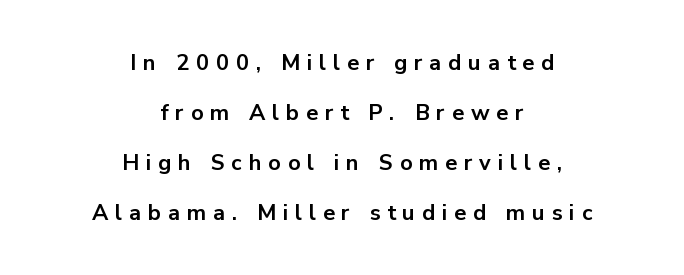
The image shows 22 px bold type, upright; set centered, loose line spacing (2.27x), unusually wide letter spacing (+0.31 em), not underlined.
